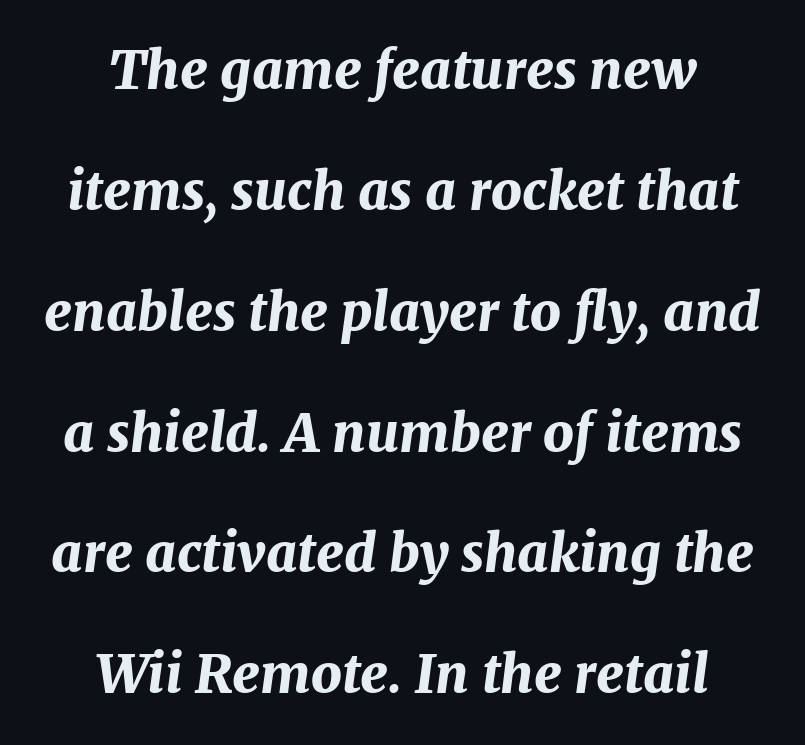
The gap between lines stays unmarked. The lettering tilts uniformly, giving the passage an italic look. Stroke thickness is high; the sample reads as a true bold. Does extra space separate the letters? No, they use regular spacing. Both edges are ragged and mirror each other, which tells us the setting is centered. A typesetter would call this proportional, since set widths differ per character.
